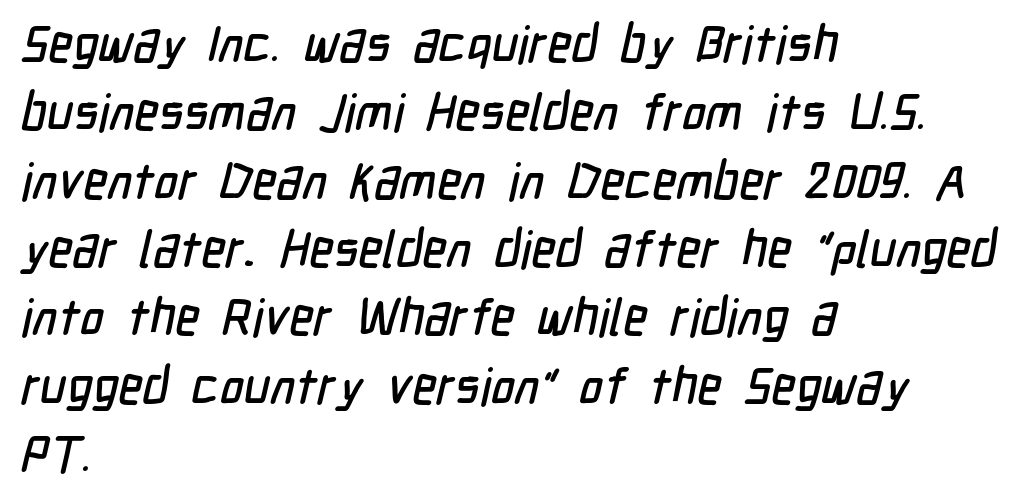
Check under the words: just untouched page. The vertical gap from one line to the next is medium. In CSS terms this would be text-align: left. Spacing verdict: proportional, widths tailored to each character.
